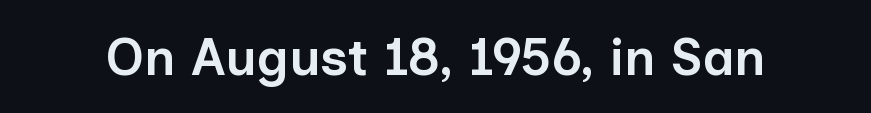
Weight check: semibold — heavier than regular, not quite bold. Words float on clear page, feet unadorned. Spacing verdict: proportional, widths tailored to each character. Does the lettering tilt? It doesn't — this is upright.
